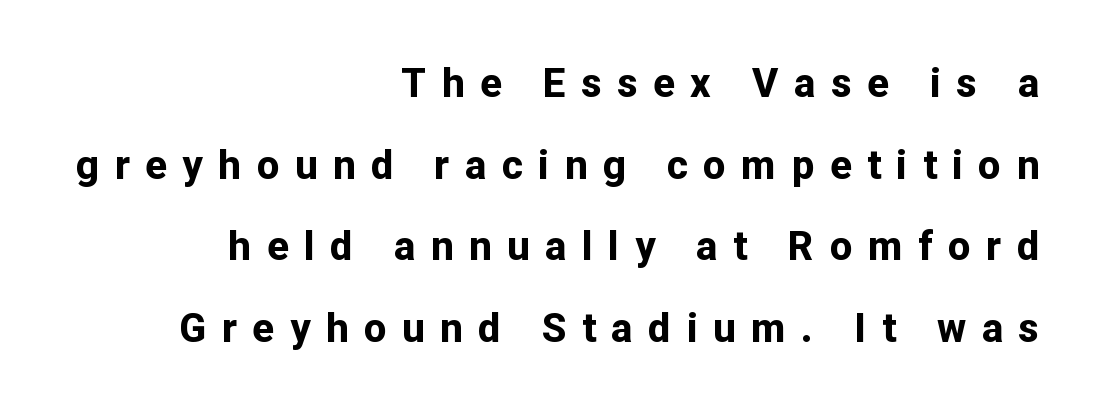
Q: Is the text bold? A: Yes.
Q: Is the text italic (slanted)? A: No, it is upright.
Q: Is the typeface a serif or a sans-serif typeface? A: Sans-serif.
Q: Is the text underlined? A: No.
Q: How is the paragraph aligned? A: Right-aligned.
Q: Is the spacing between letters normal or unusually wide? A: Unusually wide.
Q: Is the spacing between lines tight, normal or loose? A: Loose.
Q: Width (condensed, normal, or wide)? A: Normal.
Q: Stroke contrast? A: Low.
Q: x-height? A: Medium.
Q: Monospaced? A: No.
